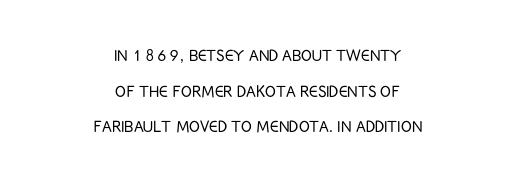
Leftover space on each line is divided equally before and after the words. The font's upright variant was chosen for this text. Unbolded letterforms with no extra heft. Inter-character spacing is left at the font's built-in metrics.
